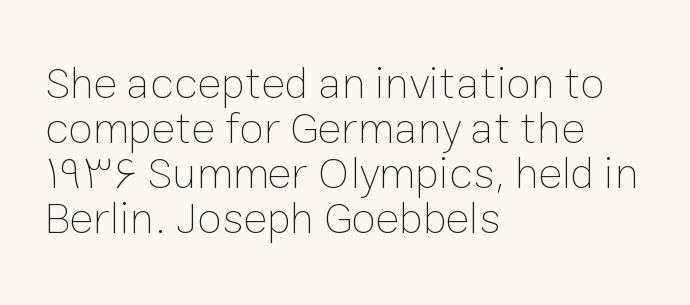
{"italic": "no", "bold": "no", "weight": "thin", "width": "normal", "stroke_contrast": "low", "x_height": "medium", "monospaced": "no", "underline": "no", "align": "left", "line_spacing": "tight", "line_spacing_ratio": 1.0, "letter_spacing": "normal", "letter_spacing_em": 0.0, "glyph_px": 45}
